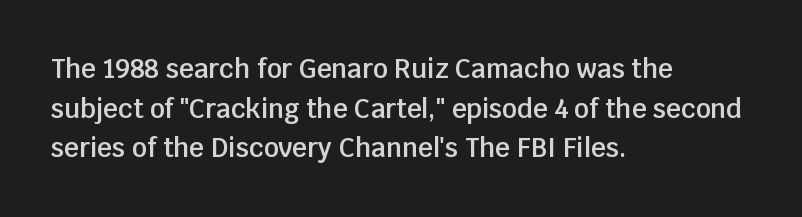
The image shows 26 px text type, upright; set left-aligned, normal line spacing (1.52x), normal letter spacing, not underlined.
